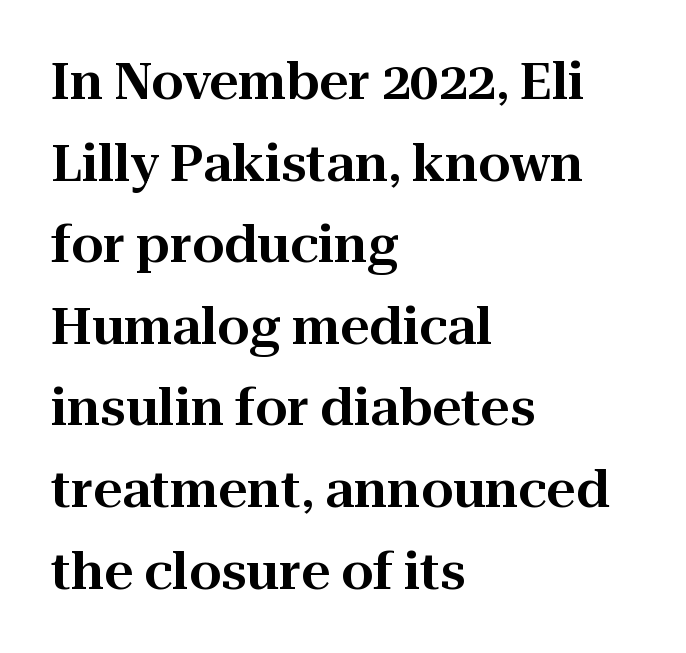
{"serif": "yes", "italic": "no", "width": "normal", "stroke_contrast": "high", "x_height": "medium", "monospaced": "no", "underline": "no", "align": "left", "line_spacing": "normal", "line_spacing_ratio": 1.6, "letter_spacing": "normal", "letter_spacing_em": 0.0, "glyph_px": 51}
